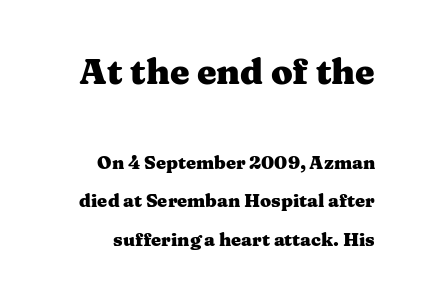
Q: Is the text bold? A: Yes.
Q: Is the text italic (slanted)? A: No, it is upright.
Q: Is the typeface a serif or a sans-serif typeface? A: Serif.
Q: Is the text underlined? A: No.
Q: Is the spacing between letters normal or unusually wide? A: Normal.
Q: Is the spacing between lines tight, normal or loose? A: Loose.
Q: Which block of text is set in a larger size, the first (top) or the second (bottom)? A: The first (top) one.
Q: Width (condensed, normal, or wide)? A: Wide.
Q: Stroke contrast? A: Medium.
Q: x-height? A: Medium.
Q: Monospaced? A: No.
